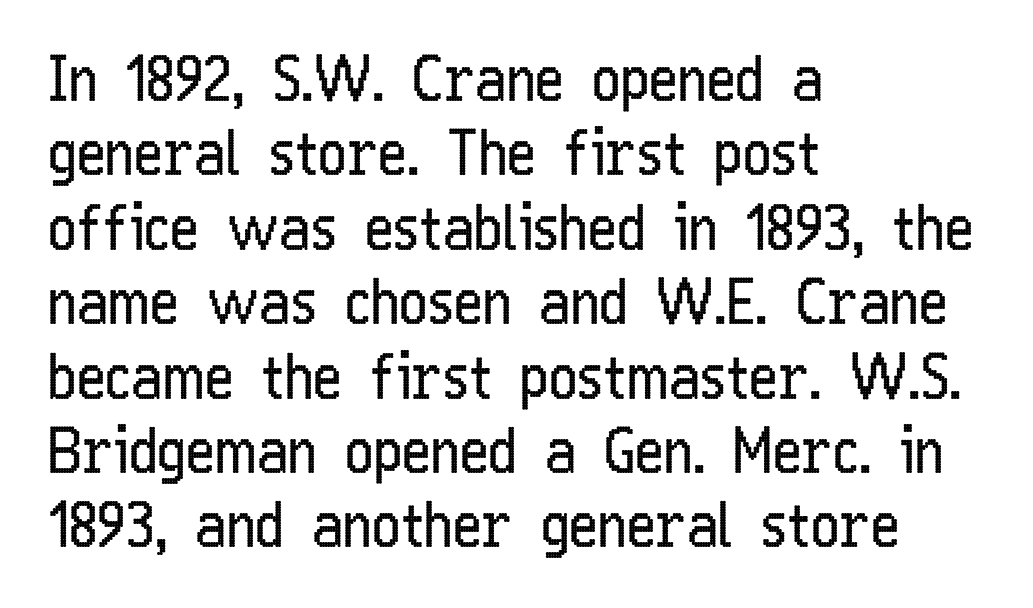
Q: Is the text bold? A: No.
Q: Is the text italic (slanted)? A: No, it is upright.
Q: Is the typeface a serif or a sans-serif typeface? A: Sans-serif.
Q: Is the text underlined? A: No.
Q: How is the paragraph aligned? A: Left-aligned.
Q: Is the spacing between letters normal or unusually wide? A: Normal.
Q: Width (condensed, normal, or wide)? A: Condensed.
Q: Stroke contrast? A: Low.
Q: x-height? A: Medium.
Q: Monospaced? A: No.
